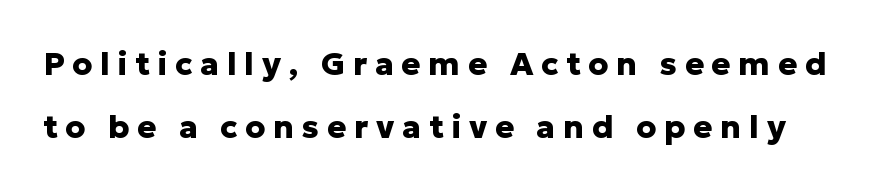
{"serif": "no", "italic": "no", "bold": "yes", "weight": "heavy", "width": "normal", "stroke_contrast": "low", "x_height": "medium", "monospaced": "no", "underline": "no", "line_spacing": "loose", "line_spacing_ratio": 1.96, "letter_spacing": "wide", "letter_spacing_em": 0.24, "glyph_px": 32}
